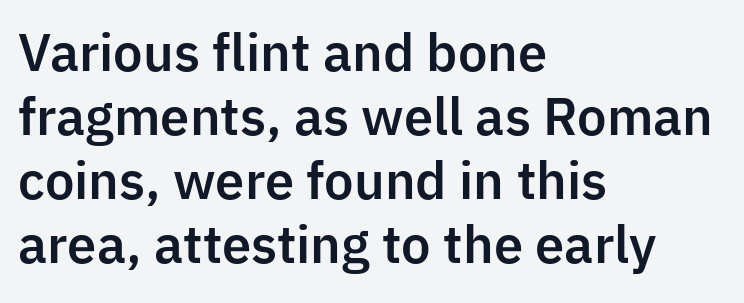
{"serif": "no", "italic": "no", "width": "normal", "stroke_contrast": "low", "x_height": "medium", "monospaced": "no", "underline": "no", "align": "left", "line_spacing": "normal", "line_spacing_ratio": 1.28, "letter_spacing": "normal", "letter_spacing_em": 0.0, "glyph_px": 50}
